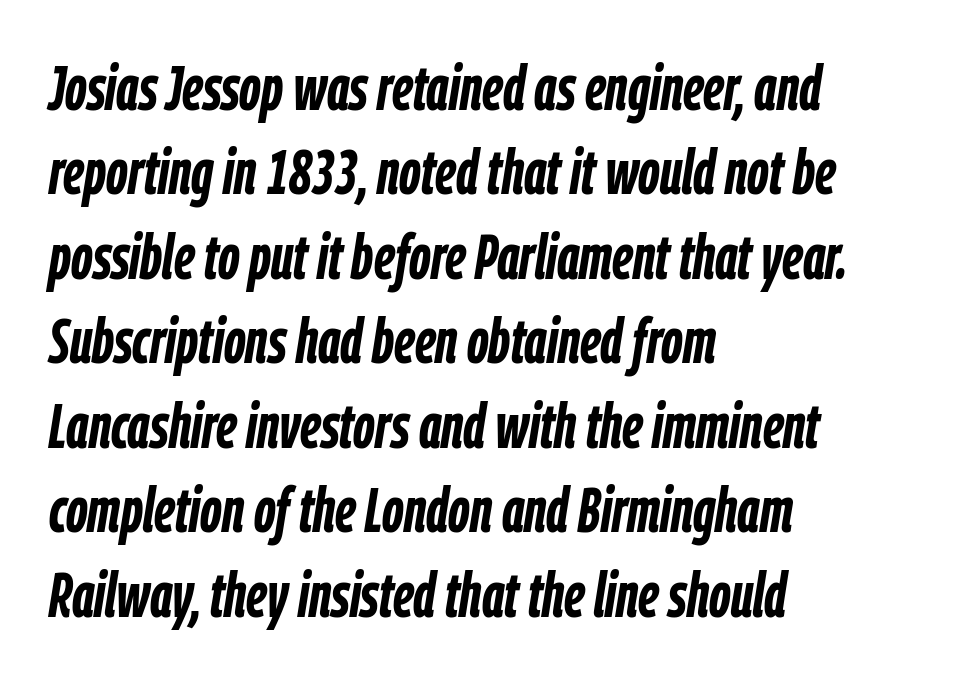
Spacing between characters is what you'd get straight out of the box. The rendering uses natural spacing where letterforms have individual widths. A dark, heavy texture on the line: the type is bold. Beneath every word, the page is bare. It's the slanting kind of type. The rendering uses a moderate line-height, typical for paragraphs.
